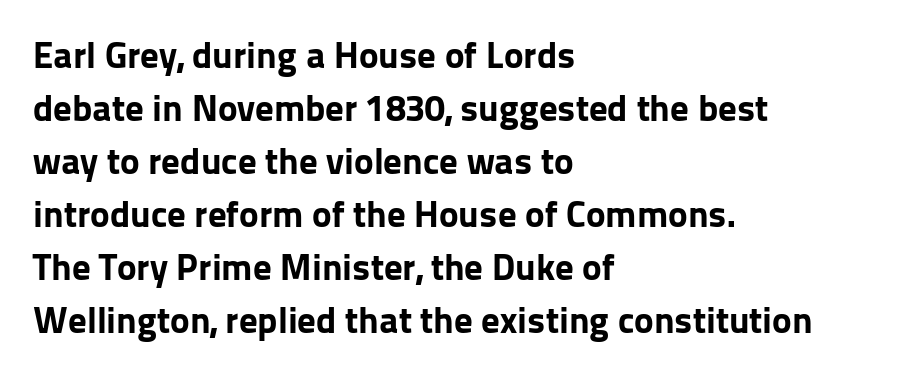
The image shows 37 px bold sans-serif type, upright; set left-aligned, normal line spacing (1.43x), normal letter spacing, not underlined; low stroke contrast and a medium x-height.
